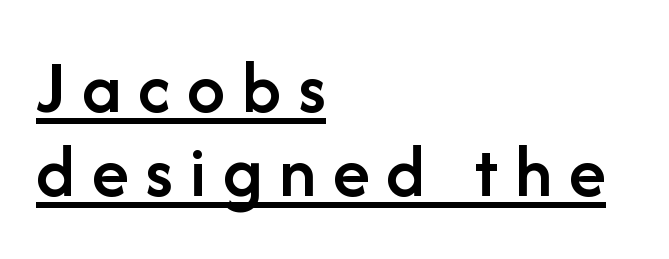
The lettering holds an erect, upright posture throughout. The words here are underlined. Students, note that the glyphs here are deliberately spaced far apart. Notice how the passage keeps a crisp vertical edge on the left only. Is this a fixed-width face? No — the glyphs have proportional, varying widths.
